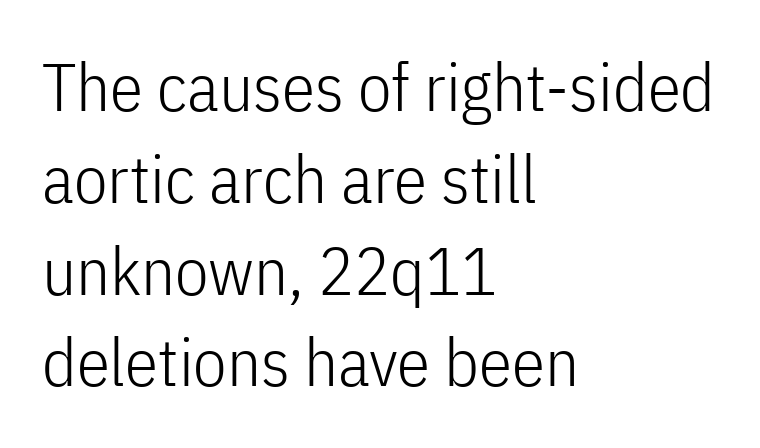
The specimen reads as upright at a glance. Think of a printed novel: that variable character pitch is what you see here. How would I describe the line gaps? Plain and ordinary. The ragged edge is on the right, which tells us the setting is flush left.
